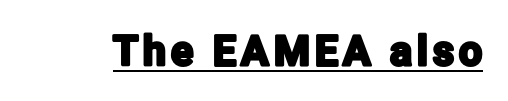
{"serif": "no", "italic": "no", "width": "condensed", "stroke_contrast": "low", "x_height": "medium", "monospaced": "no", "underline": "yes", "glyph_px": 41}
